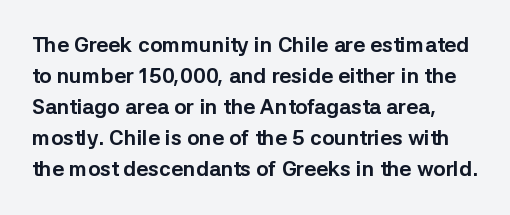
{"italic": "no", "bold": "yes", "underline": "no", "line_spacing": "normal", "line_spacing_ratio": 1.48, "letter_spacing": "normal", "letter_spacing_em": 0.0, "glyph_px": 21}
